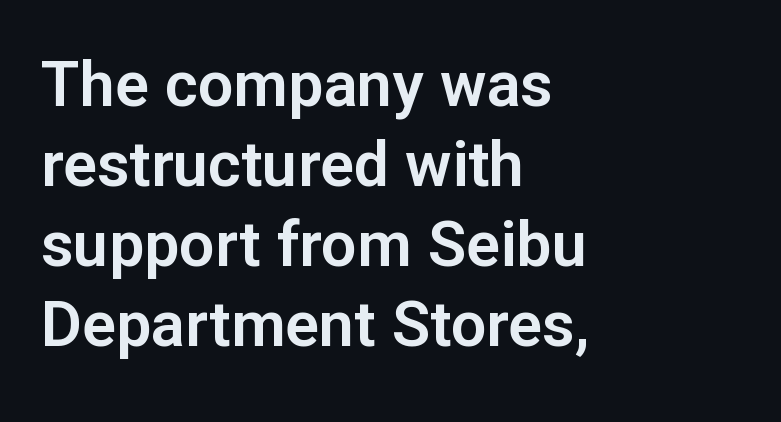
Q: Is the text italic (slanted)? A: No, it is upright.
Q: Is the typeface a serif or a sans-serif typeface? A: Sans-serif.
Q: Is the text underlined? A: No.
Q: How is the paragraph aligned? A: Left-aligned.
Q: Is the spacing between letters normal or unusually wide? A: Normal.
Q: Is the spacing between lines tight, normal or loose? A: Normal.
Q: Width (condensed, normal, or wide)? A: Normal.
Q: Stroke contrast? A: Low.
Q: x-height? A: Medium.
Q: Monospaced? A: No.
